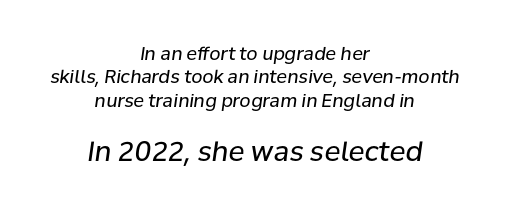
{"italic": "yes", "lean": "right", "slant_degrees": 8, "bold": "no", "underline": "no", "align": "center", "line_spacing": "normal", "line_spacing_ratio": 1.3, "letter_spacing": "normal", "letter_spacing_em": 0.0, "larger_block": "second", "size_ratio": 1.5, "glyph_px": 27}
